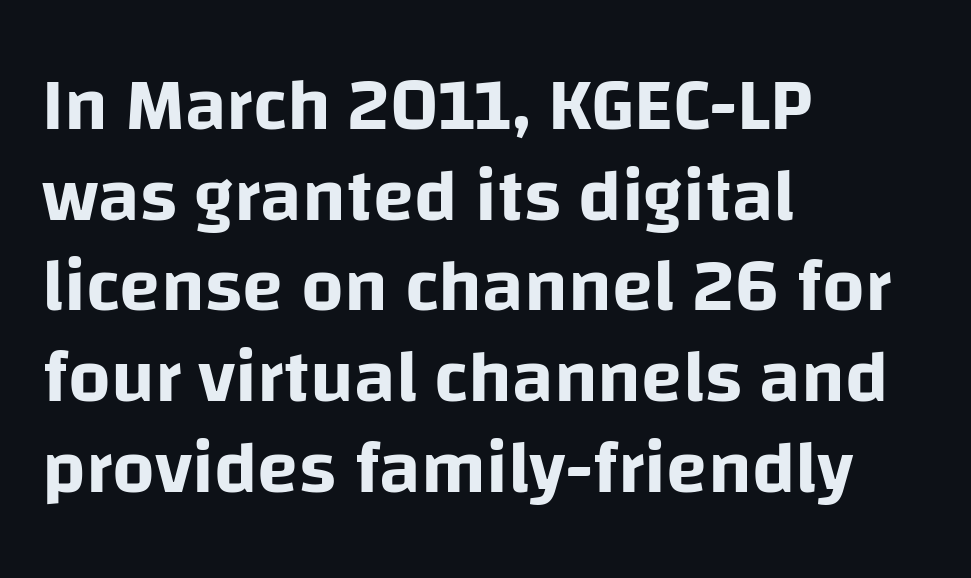
Ordinary non-slanted type is in use. Decoration check: the copy has no underline. Nothing unusual about the tracking: characters are spaced as the font intends. Think of a printed novel: that variable character pitch is what you see here. Teacher's note: observe the even left margin — that is flush-left alignment.
